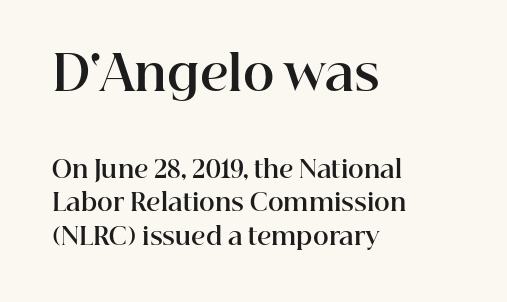
The image shows 48 px bold serif type, upright; set left-aligned, normal line spacing (1.4x), normal letter spacing, not underlined; the first (top) block is 2.0x larger; high stroke contrast and a medium x-height.
